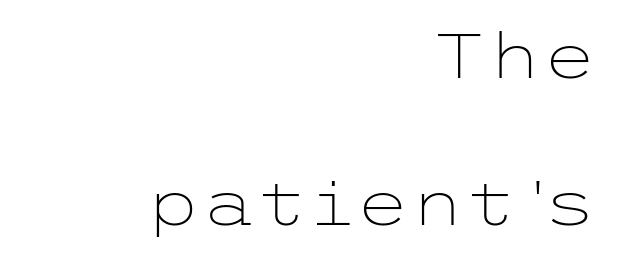
Q: Is the text bold? A: No.
Q: Is the text italic (slanted)? A: No, it is upright.
Q: Is the typeface a serif or a sans-serif typeface? A: Sans-serif.
Q: Is the text underlined? A: No.
Q: How is the paragraph aligned? A: Right-aligned.
Q: Is the spacing between letters normal or unusually wide? A: Normal.
Q: Is the spacing between lines tight, normal or loose? A: Loose.
Q: Width (condensed, normal, or wide)? A: Wide.
Q: Stroke contrast? A: Low.
Q: x-height? A: Medium.
